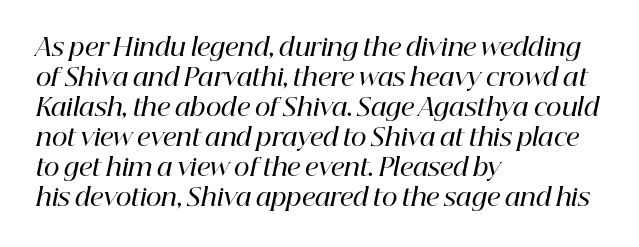
Q: Is the text bold? A: Semi-bold.
Q: Is the text italic (slanted)? A: Yes, it leans right by about 12 degrees.
Q: Is the text underlined? A: No.
Q: How is the paragraph aligned? A: Left-aligned.
Q: Is the spacing between letters normal or unusually wide? A: Normal.
Q: Is the spacing between lines tight, normal or loose? A: Normal.
